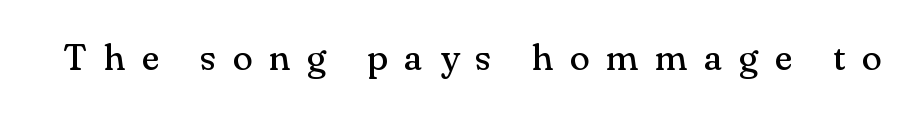
A typesetter would label this face a serif. Ordinary non-slanted type is in use. No extra ink here — the face is not bold. Is this a fixed-width face? No — the glyphs have proportional, varying widths.
